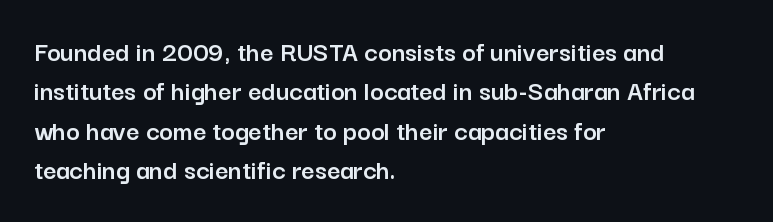
The image shows 29 px sans-serif type, upright; set left-aligned, normal line spacing (1.36x), normal letter spacing, not underlined; low stroke contrast and a medium x-height.
